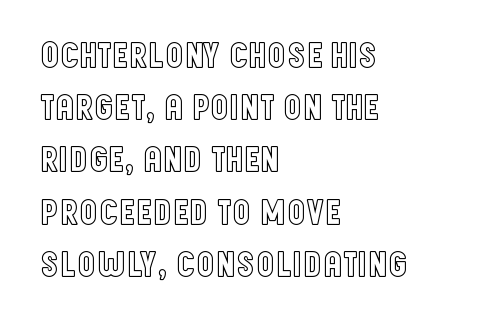
{"italic": "no", "width": "condensed", "x_height": "large", "monospaced": "no", "underline": "no", "align": "left", "line_spacing": "normal", "line_spacing_ratio": 1.41, "letter_spacing": "normal", "letter_spacing_em": 0.0, "glyph_px": 37}
